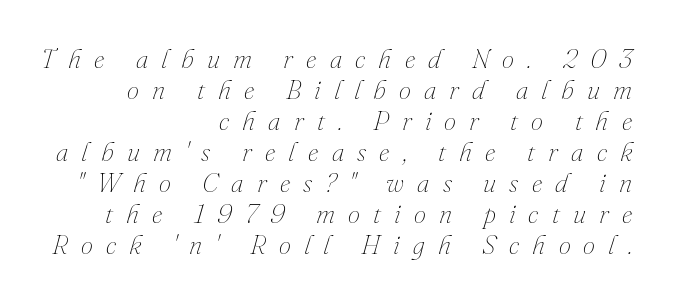
The image shows 27 px text type, italic (leaning right); set right-aligned, tight line spacing (1.15x), unusually wide letter spacing (+0.49 em), not underlined.
